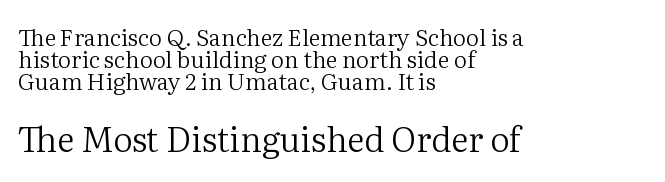
The image shows 34 px regular-weight serif type, upright; set left-aligned, tight line spacing (0.96x), normal letter spacing, not underlined; the second (bottom) block is 1.48x larger; medium stroke contrast and a medium x-height.
